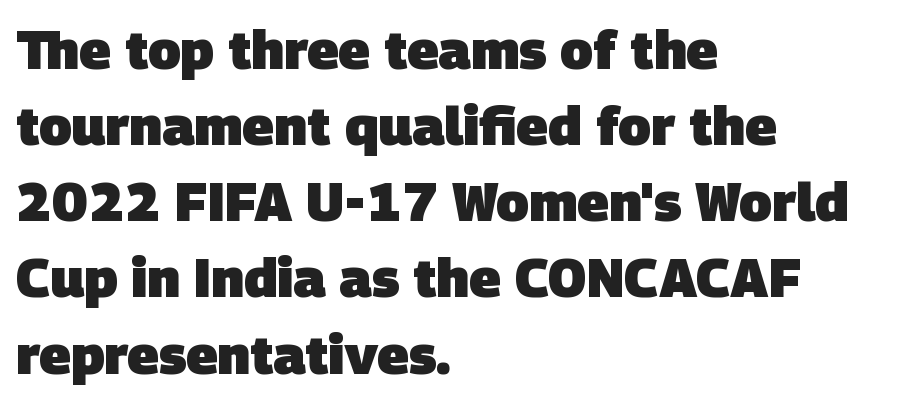
The image shows 54 px heavy sans-serif type; set left-aligned, normal line spacing (1.41x), normal letter spacing, not underlined; low stroke contrast and a large x-height.
